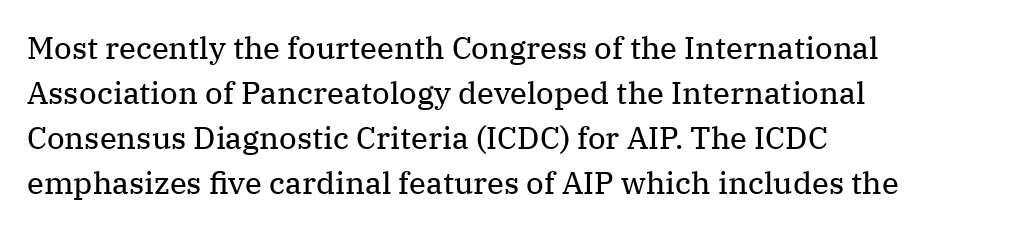
The image shows 31 px regular-weight serif type, upright; set left-aligned, normal line spacing (1.45x), normal letter spacing, not underlined; medium stroke contrast and a medium x-height.
